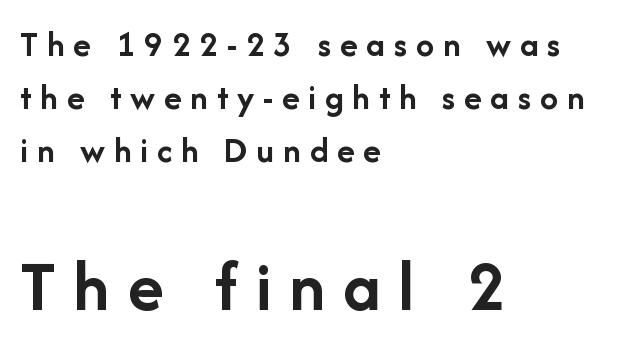
The image shows 73 px semibold sans-serif type, upright; set left-aligned, normal line spacing (1.47x), unusually wide letter spacing (+0.25 em), not underlined; the second (bottom) block is 2.03x larger; low stroke contrast and a medium x-height.
